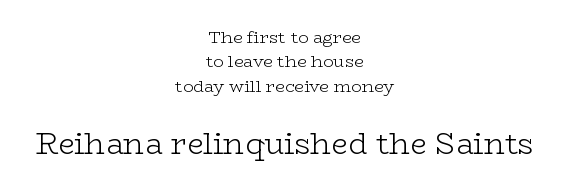
The image shows 30 px light, wide serif type, upright; set centered, normal line spacing (1.44x), normal letter spacing, not underlined; the second (bottom) block is 1.76x larger; low stroke contrast and a medium x-height.
